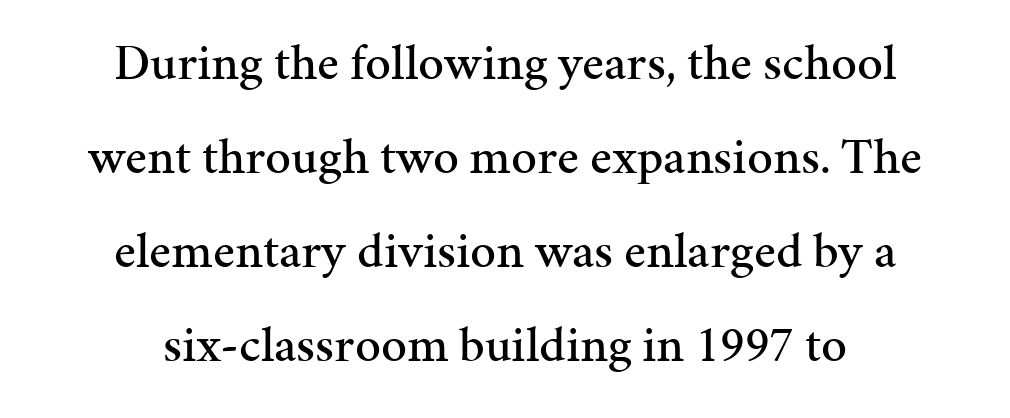
The image shows 51 px serif type, upright; set centered, line spacing 1.84x, normal letter spacing, not underlined; medium stroke contrast and a medium x-height.
